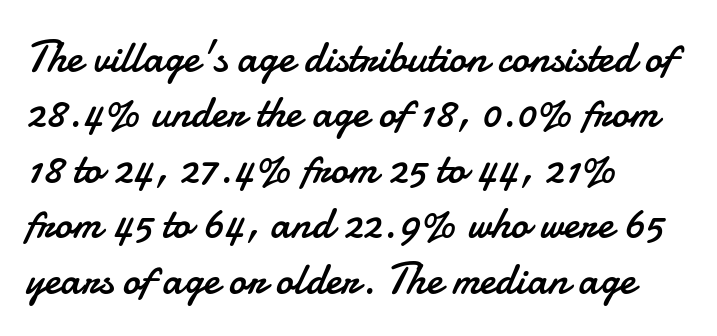
Q: Is the text bold? A: No.
Q: Is the text italic (slanted)? A: Yes.
Q: Is the typeface a serif or a sans-serif typeface? A: Sans-serif.
Q: Is the text underlined? A: No.
Q: How is the paragraph aligned? A: Left-aligned.
Q: Is the spacing between letters normal or unusually wide? A: Normal.
Q: Is the spacing between lines tight, normal or loose? A: Normal.
Q: Width (condensed, normal, or wide)? A: Normal.
Q: Stroke contrast? A: Low.
Q: x-height? A: Small.
Q: Monospaced? A: No.
